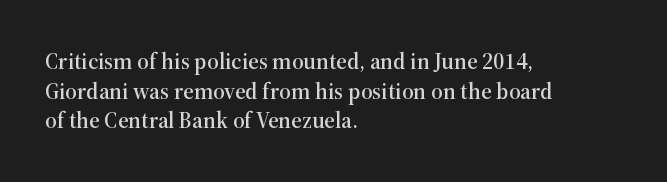
{"italic": "no", "underline": "no", "align": "left", "line_spacing": "normal", "line_spacing_ratio": 1.29, "letter_spacing": "normal", "letter_spacing_em": 0.0, "glyph_px": 23}
